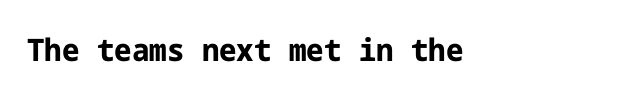
{"serif": "no", "italic": "no", "bold": "yes", "weight": "bold", "width": "normal", "stroke_contrast": "low", "x_height": "medium", "underline": "no", "letter_spacing": "normal", "letter_spacing_em": 0.0, "glyph_px": 31}
